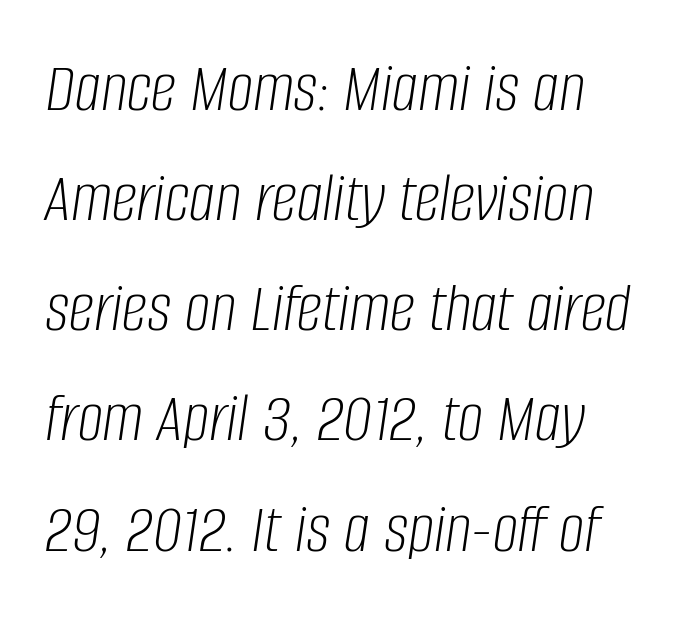
The passage shown is not bold in any degree. The rows are spaced the way most documents space them. Here the designer chose a conventional face with non-uniform glyph widths. These lines keep a tight, regular rhythm from letter to letter.
